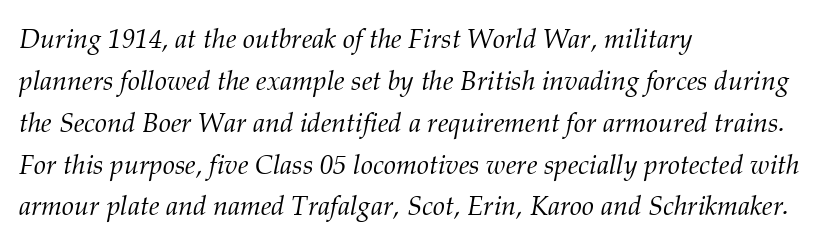
{"italic": "yes", "lean": "right", "slant_degrees": 12, "bold": "no", "underline": "no", "align": "left", "line_spacing": "normal", "line_spacing_ratio": 1.55, "letter_spacing": "normal", "letter_spacing_em": 0.0, "glyph_px": 27}
